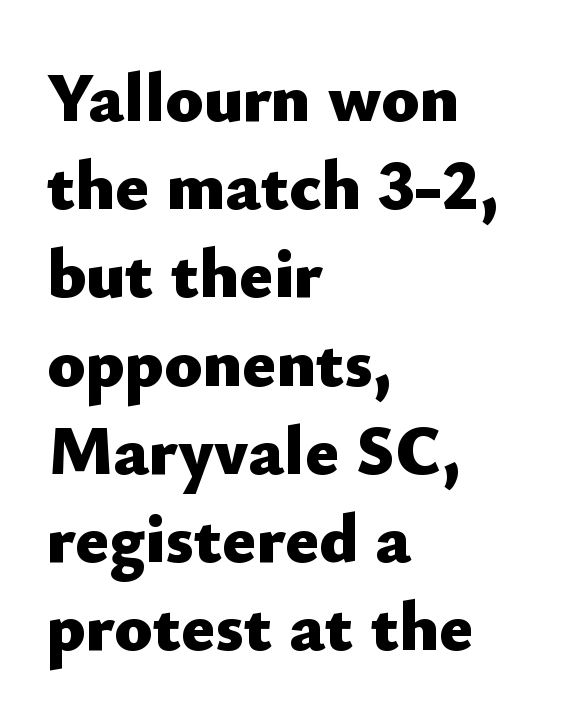
Q: Is the text bold? A: Yes.
Q: Is the text italic (slanted)? A: No, it is upright.
Q: Is the typeface a serif or a sans-serif typeface? A: Sans-serif.
Q: Is the text underlined? A: No.
Q: How is the paragraph aligned? A: Left-aligned.
Q: Is the spacing between letters normal or unusually wide? A: Normal.
Q: Is the spacing between lines tight, normal or loose? A: Normal.
Q: Width (condensed, normal, or wide)? A: Normal.
Q: Stroke contrast? A: Low.
Q: x-height? A: Small.
Q: Monospaced? A: No.
